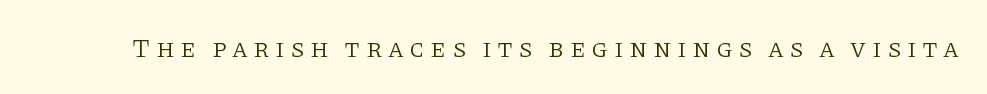
Q: Is the text bold? A: No.
Q: Is the text italic (slanted)? A: No, it is upright.
Q: Is the text underlined? A: No.
Q: Is the spacing between letters normal or unusually wide? A: Unusually wide.
